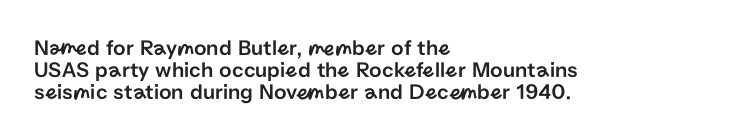
Q: Is the text italic (slanted)? A: No, it is upright.
Q: Is the text underlined? A: No.
Q: How is the paragraph aligned? A: Left-aligned.
Q: Is the spacing between letters normal or unusually wide? A: Normal.
Q: Is the spacing between lines tight, normal or loose? A: Tight.
